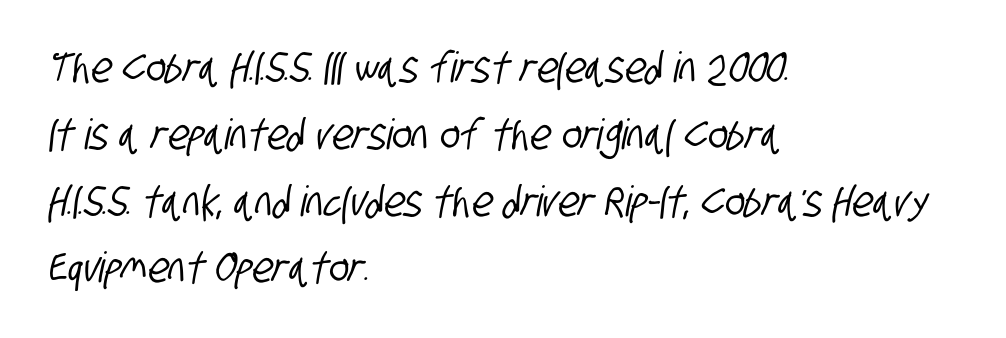
Q: Is the typeface a serif or a sans-serif typeface? A: Sans-serif.
Q: Is the text underlined? A: No.
Q: How is the paragraph aligned? A: Left-aligned.
Q: Is the spacing between letters normal or unusually wide? A: Normal.
Q: Is the spacing between lines tight, normal or loose? A: Normal.
Q: Width (condensed, normal, or wide)? A: Condensed.
Q: Stroke contrast? A: Low.
Q: x-height? A: Large.
Q: Monospaced? A: No.
